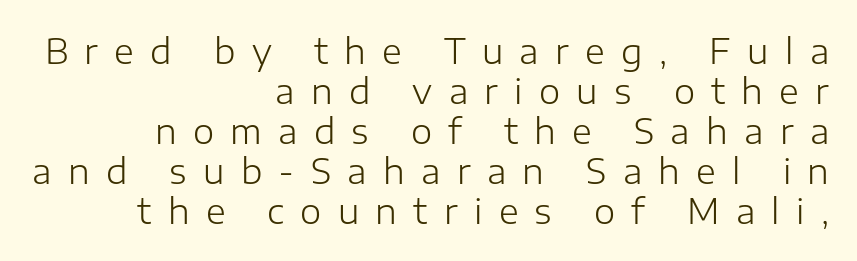
Q: Is the text bold? A: No.
Q: Is the text italic (slanted)? A: No, it is upright.
Q: Is the typeface a serif or a sans-serif typeface? A: Sans-serif.
Q: Is the text underlined? A: No.
Q: How is the paragraph aligned? A: Right-aligned.
Q: Is the spacing between letters normal or unusually wide? A: Unusually wide.
Q: Width (condensed, normal, or wide)? A: Normal.
Q: Stroke contrast? A: Low.
Q: x-height? A: Medium.
Q: Monospaced? A: No.
